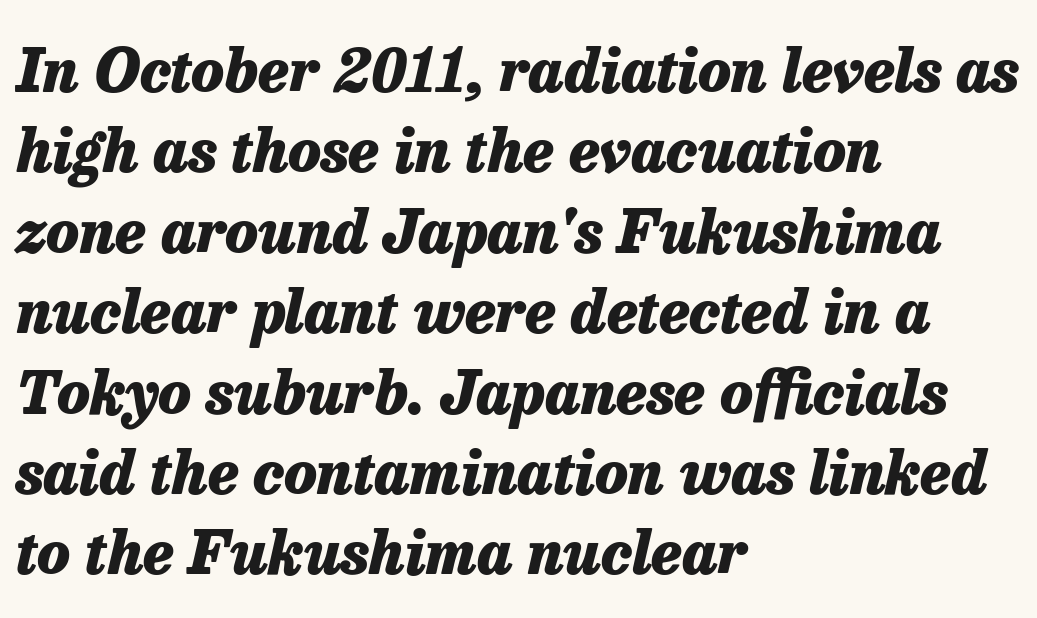
The passage shown is emphatically bold. In CSS terms this would be text-align: left. Slanted lettering throughout. The specimen omits any rule beneath the text block's lines.
